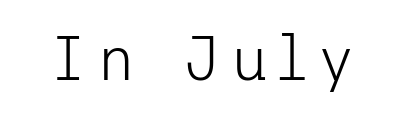
Q: Is the text bold? A: No.
Q: Is the text italic (slanted)? A: No, it is upright.
Q: Is the typeface a serif or a sans-serif typeface? A: Sans-serif.
Q: Is the text underlined? A: No.
Q: Width (condensed, normal, or wide)? A: Normal.
Q: Stroke contrast? A: Low.
Q: x-height? A: Medium.
